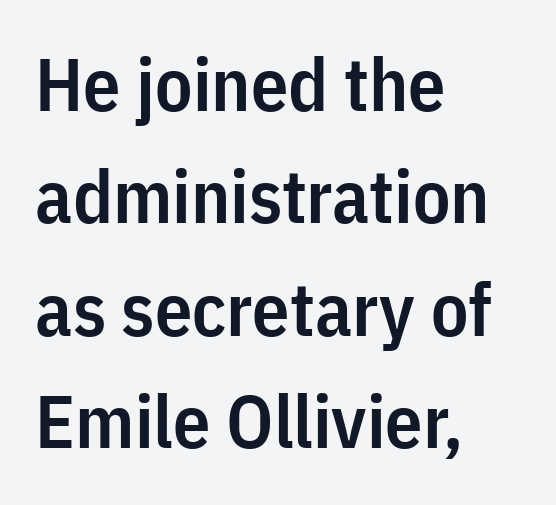
{"serif": "no", "italic": "no", "bold": "semi", "weight": "semibold", "width": "condensed", "stroke_contrast": "low", "x_height": "medium", "monospaced": "no", "underline": "no", "align": "left", "line_spacing": "normal", "line_spacing_ratio": 1.52, "letter_spacing": "normal", "letter_spacing_em": 0.0, "glyph_px": 74}
